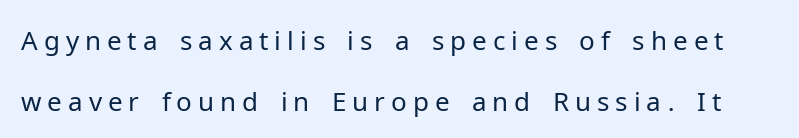
Q: Is the text bold? A: No.
Q: Is the text italic (slanted)? A: No, it is upright.
Q: Is the text underlined? A: No.
Q: Is the spacing between letters normal or unusually wide? A: Unusually wide.
Q: Is the spacing between lines tight, normal or loose? A: Loose.
